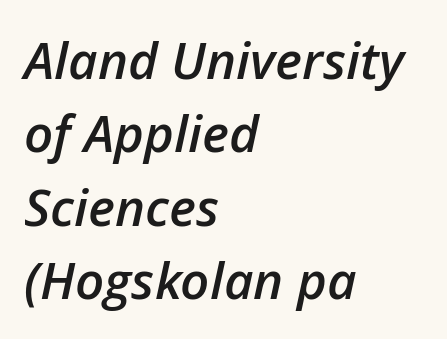
The image shows 51 px semibold type, italic (leaning right); set left-aligned, normal line spacing (1.44x), normal letter spacing, not underlined; low stroke contrast and a medium x-height.
